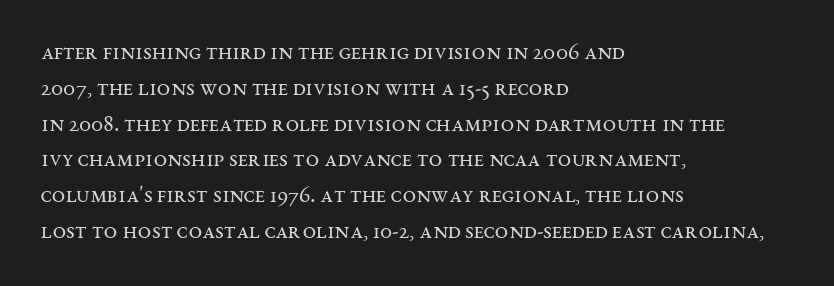
The setting favours the left margin, as ordinary paragraphs usually do. Upright lettering throughout. Letter spacing: default. No chunkiness to these letters — they're not bold.
